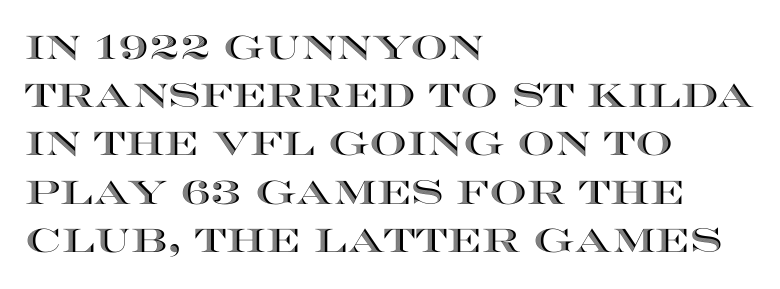
The image shows 33 px wide type, upright; set left-aligned, normal line spacing (1.46x), normal letter spacing, not underlined; a large x-height.
